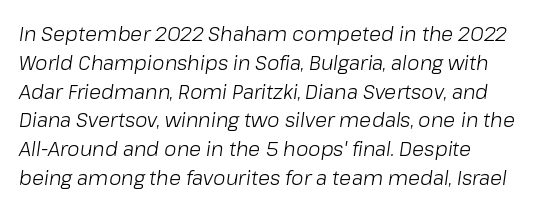
The image shows 20 px text type, italic (leaning right); set left-aligned, normal line spacing (1.44x), normal letter spacing, not underlined.
